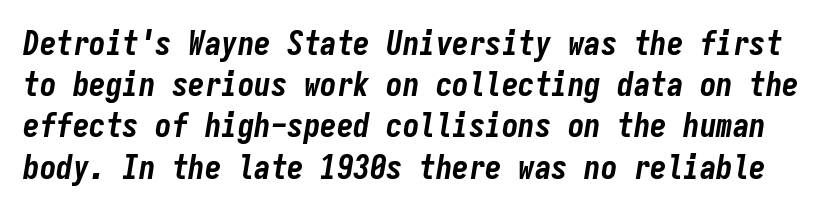
{"italic": "yes", "lean": "right", "slant_degrees": 9, "bold": "yes", "weight": "bold", "width": "condensed", "stroke_contrast": "low", "x_height": "medium", "monospaced": "yes", "underline": "no", "line_spacing": "normal", "line_spacing_ratio": 1.25, "letter_spacing": "normal", "letter_spacing_em": 0.0, "glyph_px": 33}
